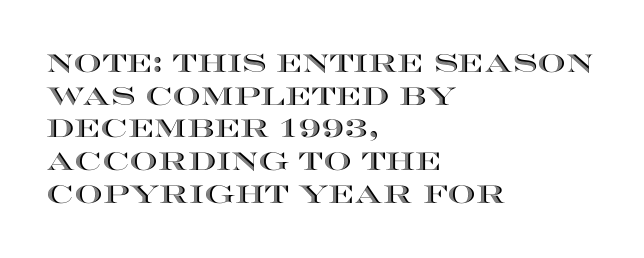
Q: Is the text italic (slanted)? A: No, it is upright.
Q: Is the text underlined? A: No.
Q: How is the paragraph aligned? A: Left-aligned.
Q: Is the spacing between letters normal or unusually wide? A: Normal.
Q: Is the spacing between lines tight, normal or loose? A: Normal.
